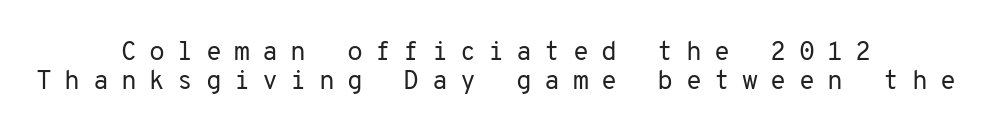
{"italic": "no", "bold": "no", "underline": "no", "align": "center", "line_spacing": "tight", "line_spacing_ratio": 1.1, "letter_spacing": "wide", "letter_spacing_em": 0.47, "glyph_px": 26}
